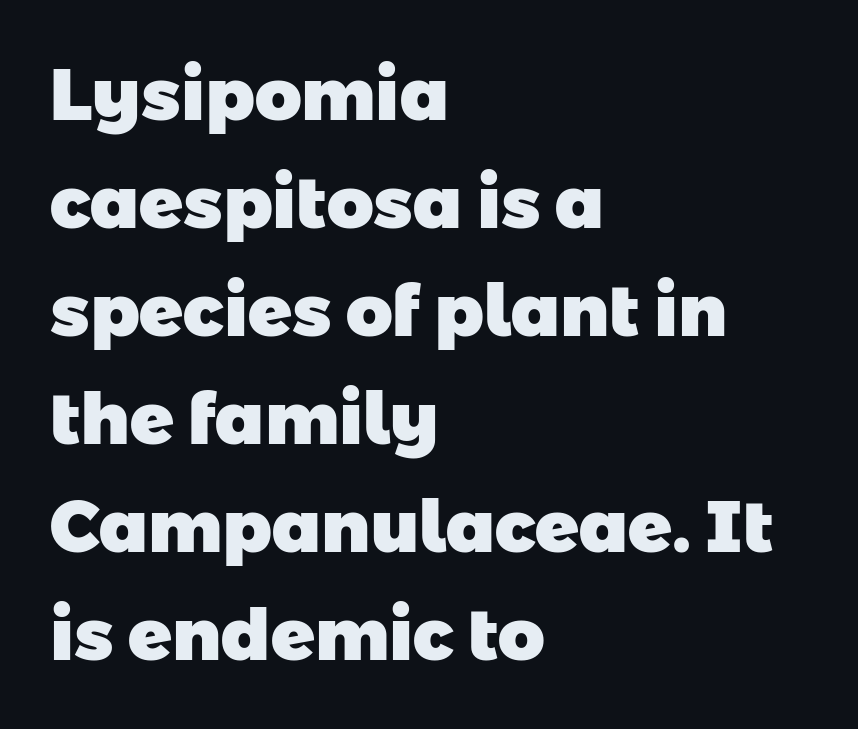
Glance below the letters and you will spot only blank space. The letters are bold, with thick, heavy strokes. Type style note: lacks serifs. Think of a printed novel: that variable character pitch is what you see here. The space between consecutive lines is moderate. Visually the block forms a straight wall on the left and a jagged coastline on the right.
